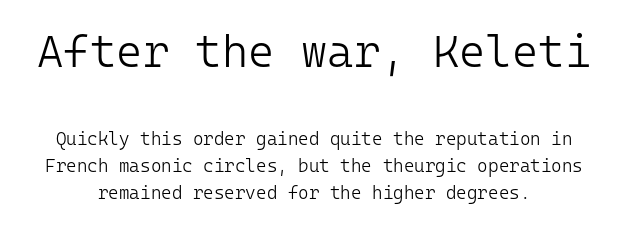
Q: Is the text bold? A: No.
Q: Is the text italic (slanted)? A: No, it is upright.
Q: Is the typeface a serif or a sans-serif typeface? A: Sans-serif.
Q: Is the text underlined? A: No.
Q: How is the paragraph aligned? A: Centered.
Q: Is the spacing between letters normal or unusually wide? A: Normal.
Q: Is the spacing between lines tight, normal or loose? A: Normal.
Q: Which block of text is set in a larger size, the first (top) or the second (bottom)? A: The first (top) one.
Q: Width (condensed, normal, or wide)? A: Normal.
Q: Stroke contrast? A: Low.
Q: x-height? A: Medium.
Q: Monospaced? A: Yes.
